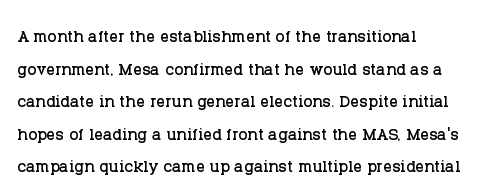
Q: Is the text italic (slanted)? A: No, it is upright.
Q: Is the text underlined? A: No.
Q: How is the paragraph aligned? A: Left-aligned.
Q: Is the spacing between letters normal or unusually wide? A: Normal.
Q: Is the spacing between lines tight, normal or loose? A: Normal.
